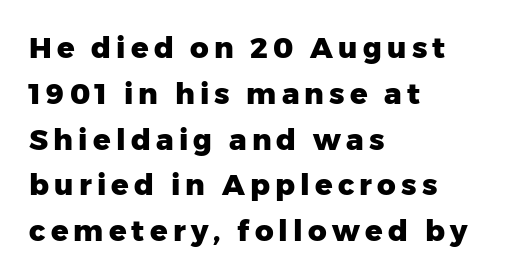
Q: Is the text bold? A: Yes.
Q: Is the text italic (slanted)? A: No, it is upright.
Q: Is the typeface a serif or a sans-serif typeface? A: Sans-serif.
Q: Is the text underlined? A: No.
Q: How is the paragraph aligned? A: Left-aligned.
Q: Is the spacing between lines tight, normal or loose? A: Normal.
Q: Width (condensed, normal, or wide)? A: Normal.
Q: Stroke contrast? A: Low.
Q: x-height? A: Medium.
Q: Monospaced? A: No.
